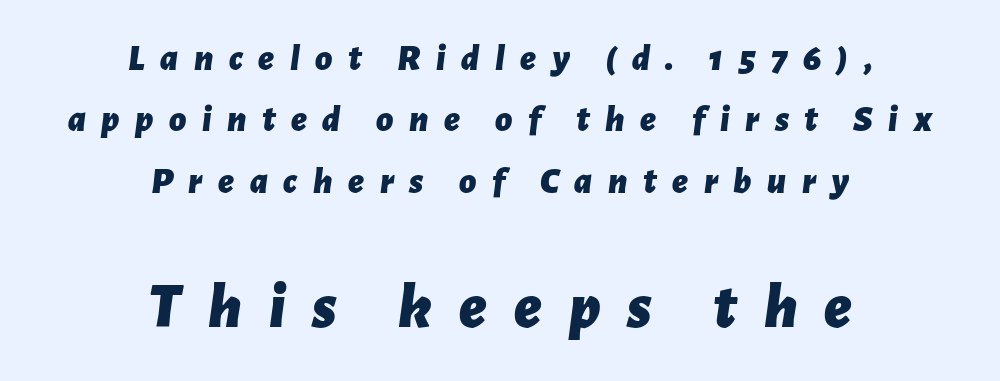
In terms of letterspacing, this is a distinctly airy, spread setting. Quick note: italic. Summary of vertical rhythm: regular, with standard interline spacing. Each glyph is drawn with heavy, bold strokes.
